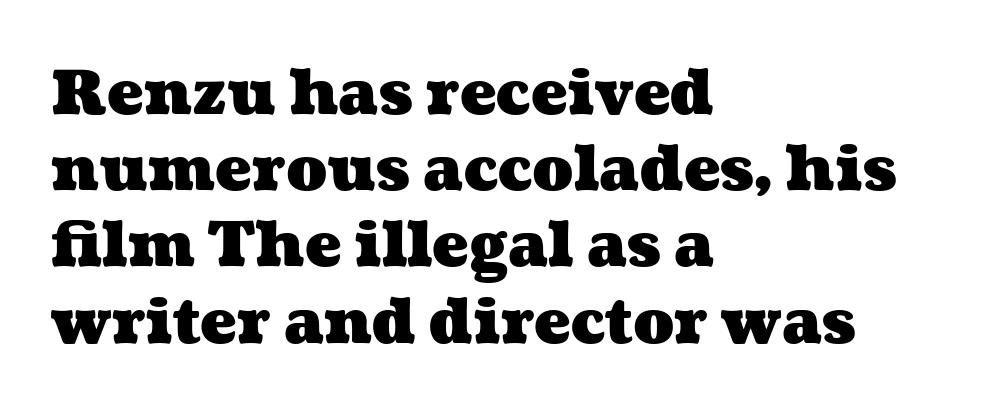
Left-aligned paragraph, ragged on the right. Summary of weight: heavy, a full bold. Students, note that the glyphs here touch the page at normal intervals. This rendering features lettering with no underline.
